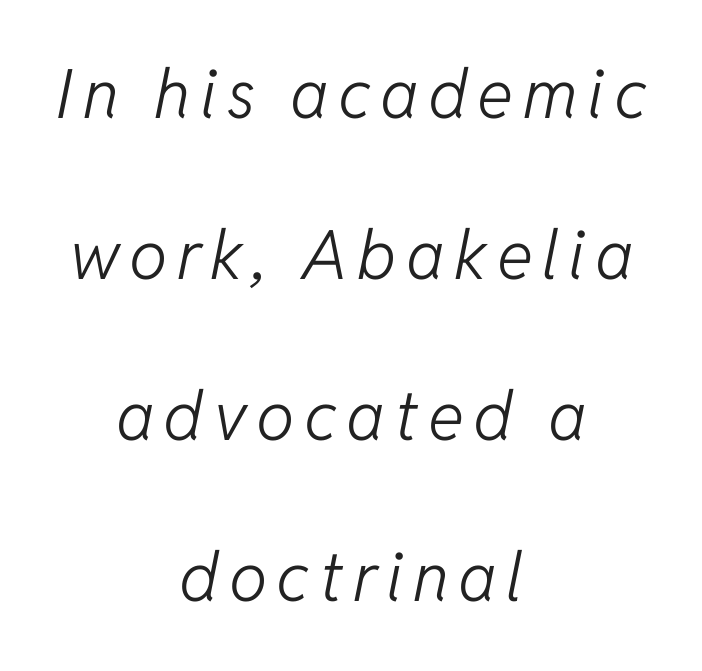
The image shows 68 px light type, italic (leaning right); set centered, loose line spacing (2.37x), not underlined; low stroke contrast and a medium x-height.
